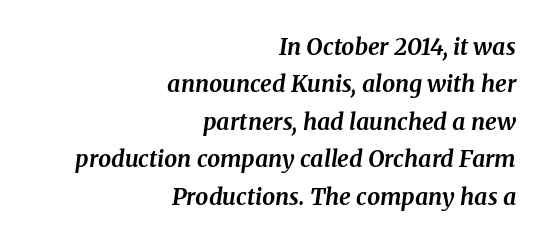
Evenly set lines give the paragraph a standard silhouette. These lines were composed using italics. Each word holds together tightly as a unit, with standard inter-letter gaps. The gap between lines stays unmarked. The letters are bold, with thick, heavy strokes. Typeset ragged left — the right edge is the straight one.
